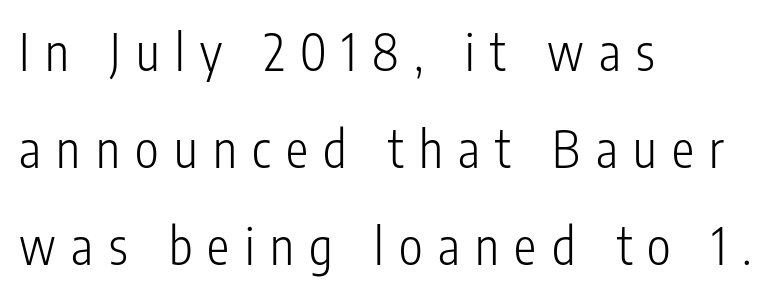
Q: Is the text bold? A: No.
Q: Is the text italic (slanted)? A: No, it is upright.
Q: Is the typeface a serif or a sans-serif typeface? A: Sans-serif.
Q: Is the text underlined? A: No.
Q: How is the paragraph aligned? A: Left-aligned.
Q: Is the spacing between letters normal or unusually wide? A: Unusually wide.
Q: Is the spacing between lines tight, normal or loose? A: Loose.
Q: Width (condensed, normal, or wide)? A: Condensed.
Q: Stroke contrast? A: Low.
Q: x-height? A: Medium.
Q: Monospaced? A: No.
